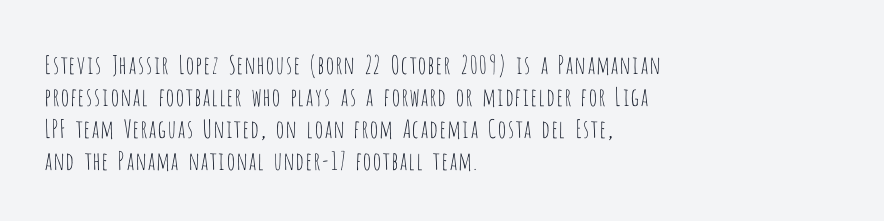
The image shows 25 px text type, upright; set left-aligned, normal line spacing (1.28x), normal letter spacing, not underlined.
